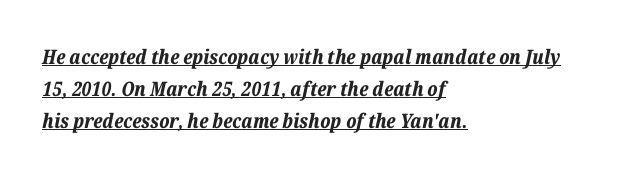
Q: Is the text bold? A: Yes.
Q: Is the text italic (slanted)? A: Yes, it leans right by about 12 degrees.
Q: Is the text underlined? A: Yes.
Q: How is the paragraph aligned? A: Left-aligned.
Q: Is the spacing between letters normal or unusually wide? A: Normal.
Q: Is the spacing between lines tight, normal or loose? A: Normal.
